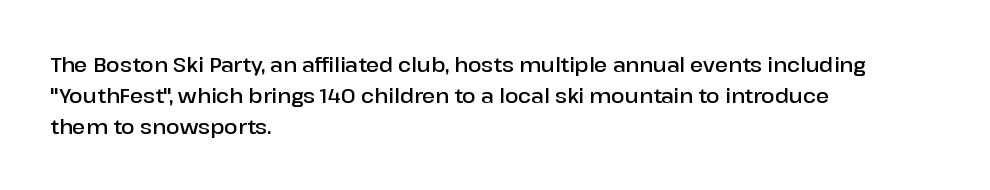
{"italic": "no", "bold": "semi", "underline": "no", "align": "left", "line_spacing": "normal", "line_spacing_ratio": 1.55, "letter_spacing": "normal", "letter_spacing_em": 0.0, "glyph_px": 20}
